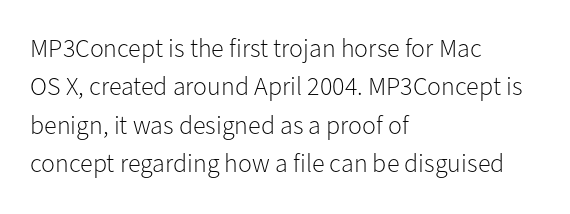
The image shows 26 px text type, upright; set left-aligned, normal line spacing (1.48x), normal letter spacing, not underlined.
